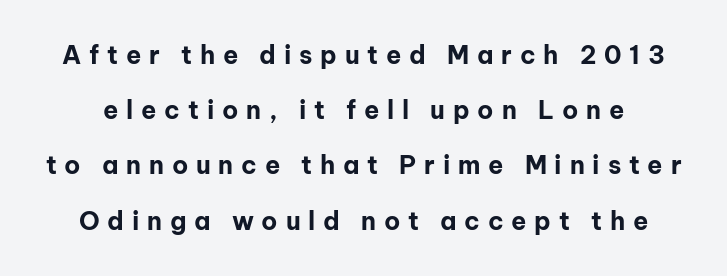
Designer's note — italics off, roman on. Students, this is bold: see how much ink each stroke carries. Compared with typical paragraphs, the rows here are farther apart. Substantial extra tracking has been applied to these lines.
